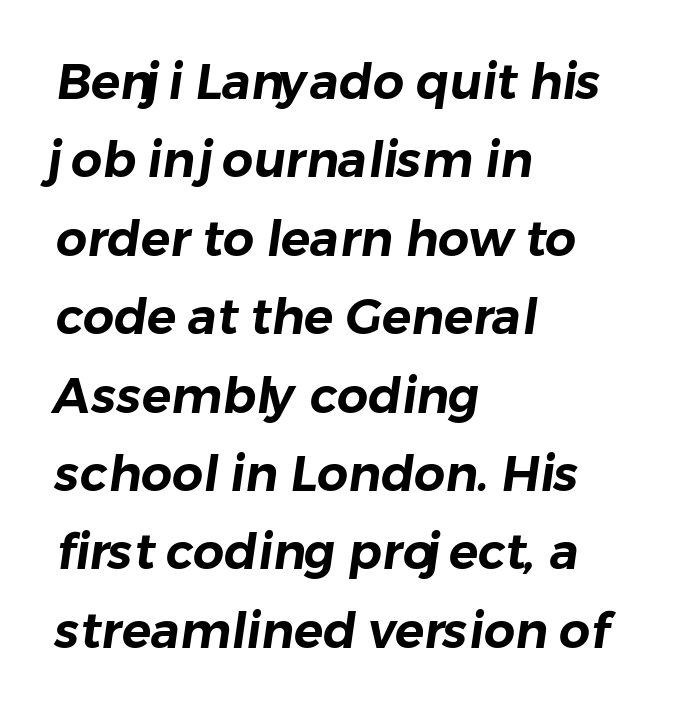
Glance below the letters and you will spot only blank space. Horizontally, the lines are justified to the leading edge only. Proportional: the letters do not fall into vertical columns. If you measured baseline to baseline, you'd find a middling distance. The tracking reads as untouched default to a designer's eye. This rendering employs a face without finishing strokes, i.e., a sans-serif.
